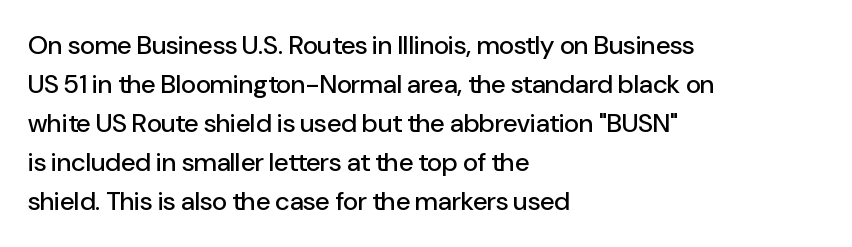
{"italic": "no", "underline": "no", "align": "left", "line_spacing": "normal", "line_spacing_ratio": 1.5, "letter_spacing": "normal", "letter_spacing_em": 0.0, "glyph_px": 26}
